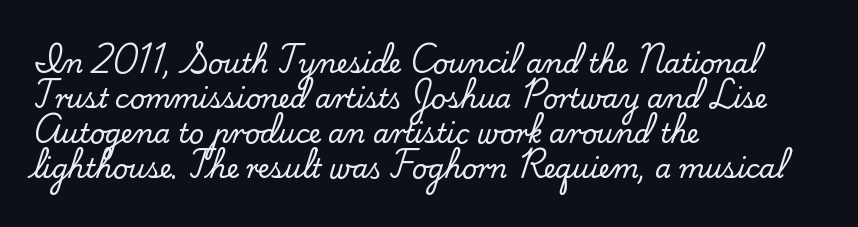
{"underline": "no", "align": "left", "line_spacing": "normal", "line_spacing_ratio": 1.34, "letter_spacing": "normal", "letter_spacing_em": 0.0, "glyph_px": 26}
